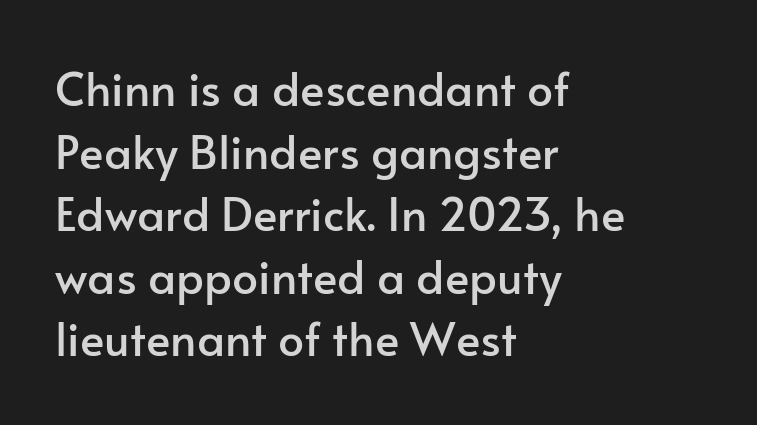
Short and long lines alike share a common starting point at left. How are the letters spaced? Ordinarily, with no added tracking. Line spacing here is normal. In terms of letterform style, serifs are entirely absent. Is there any slant? The stems are plumb. The zone under the glyphs is completely vacant.
